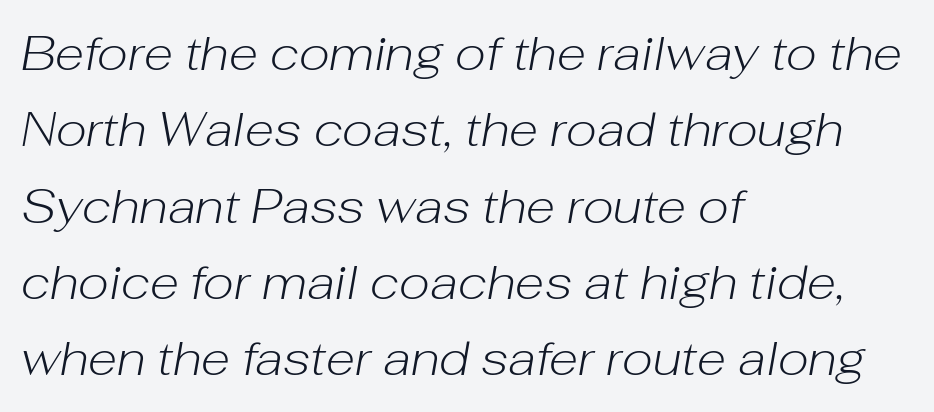
{"italic": "yes", "lean": "right", "slant_degrees": 10, "bold": "no", "weight": "light", "width": "normal", "stroke_contrast": "low", "x_height": "medium", "monospaced": "no", "underline": "no", "align": "left", "line_spacing": "normal", "line_spacing_ratio": 1.59, "letter_spacing": "normal", "letter_spacing_em": 0.0, "glyph_px": 48}
